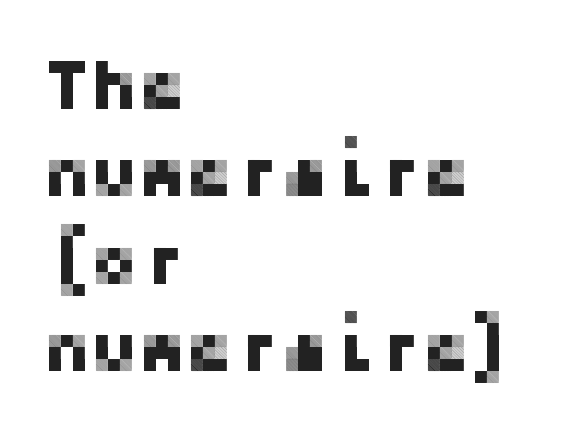
Q: Is the text italic (slanted)? A: No, it is upright.
Q: Is the typeface a serif or a sans-serif typeface? A: Sans-serif.
Q: Is the text underlined? A: No.
Q: How is the paragraph aligned? A: Left-aligned.
Q: Is the spacing between letters normal or unusually wide? A: Normal.
Q: Width (condensed, normal, or wide)? A: Normal.
Q: Stroke contrast? A: Low.
Q: x-height? A: Medium.
